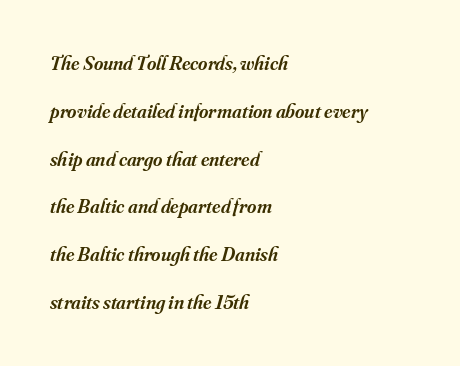
Letters rest on an invisible, unmarked baseline. Moderately thickened strokes mark this as semibold type. The passage is arranged the way most books set body copy — flush left. You can tell it's italic because the verticals aren't actually vertical. Vertically, the passage feels expansive, rows floating well apart.
